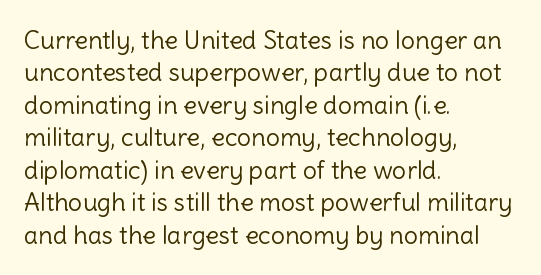
{"italic": "no", "bold": "no", "underline": "no", "align": "left", "line_spacing": "normal", "line_spacing_ratio": 1.3, "letter_spacing": "normal", "letter_spacing_em": 0.0, "glyph_px": 25}
